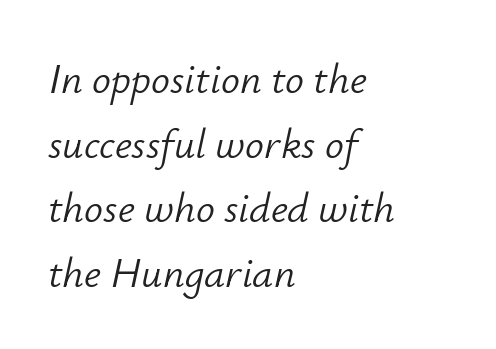
The image shows 42 px light type, italic (leaning right); set left-aligned, normal line spacing (1.54x), normal letter spacing, not underlined; low stroke contrast and a small x-height.
